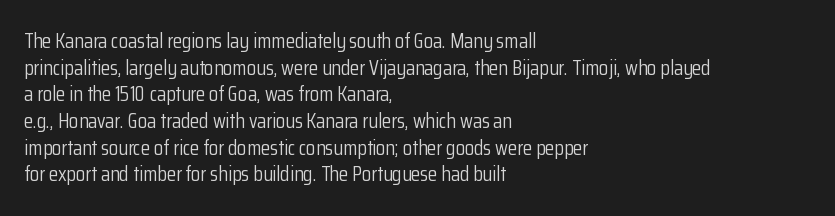
Q: Is the text bold? A: No.
Q: Is the text italic (slanted)? A: No, it is upright.
Q: Is the text underlined? A: No.
Q: How is the paragraph aligned? A: Left-aligned.
Q: Is the spacing between letters normal or unusually wide? A: Normal.
Q: Is the spacing between lines tight, normal or loose? A: Normal.
